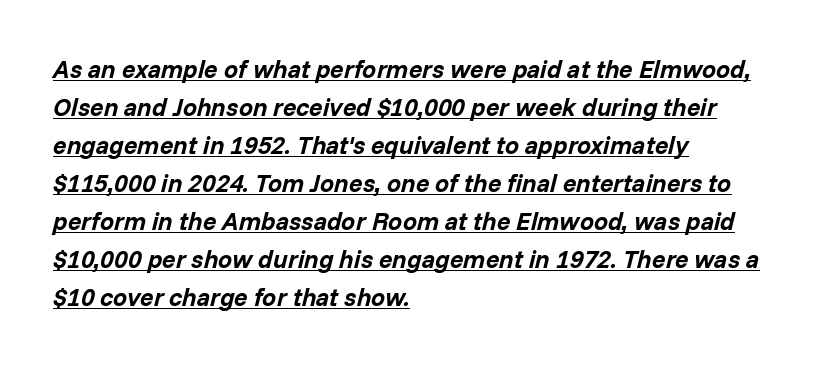
{"italic": "yes", "lean": "right", "slant_degrees": 14, "bold": "yes", "underline": "yes", "align": "left", "line_spacing": "normal", "line_spacing_ratio": 1.52, "letter_spacing": "normal", "letter_spacing_em": 0.0, "glyph_px": 25}
